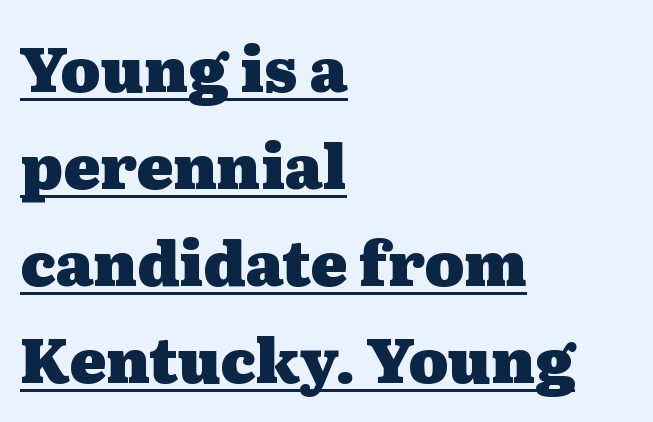
{"serif": "yes", "italic": "no", "bold": "yes", "weight": "heavy", "width": "wide", "stroke_contrast": "medium", "x_height": "medium", "monospaced": "no", "underline": "yes", "align": "left", "line_spacing": "normal", "line_spacing_ratio": 1.59, "letter_spacing": "normal", "letter_spacing_em": 0.0, "glyph_px": 61}
